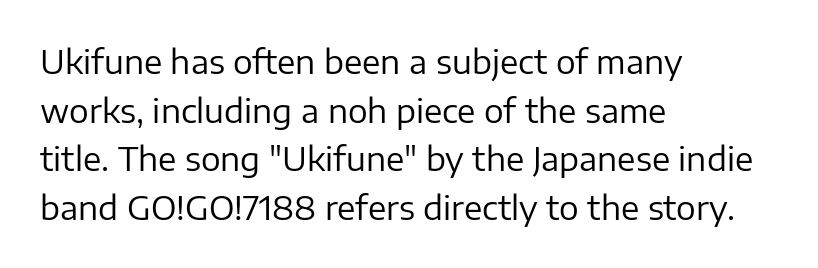
{"serif": "no", "italic": "no", "bold": "no", "weight": "regular", "width": "normal", "stroke_contrast": "low", "x_height": "medium", "monospaced": "no", "underline": "no", "align": "left", "line_spacing": "normal", "line_spacing_ratio": 1.47, "letter_spacing": "normal", "letter_spacing_em": 0.0, "glyph_px": 33}
